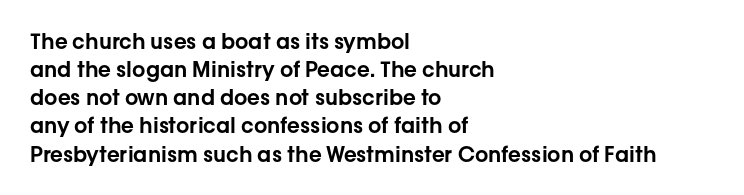
The image shows 21 px text type, upright; set left-aligned, normal line spacing (1.34x), normal letter spacing, not underlined.
